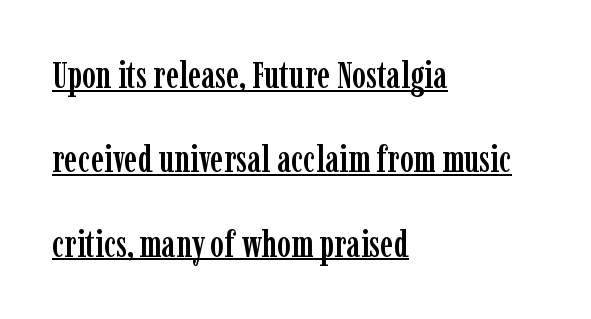
Q: Is the text italic (slanted)? A: No, it is upright.
Q: Is the typeface a serif or a sans-serif typeface? A: Serif.
Q: Is the text underlined? A: Yes.
Q: How is the paragraph aligned? A: Left-aligned.
Q: Is the spacing between letters normal or unusually wide? A: Normal.
Q: Is the spacing between lines tight, normal or loose? A: Loose.
Q: Width (condensed, normal, or wide)? A: Condensed.
Q: Stroke contrast? A: Low.
Q: x-height? A: Medium.
Q: Monospaced? A: No.
